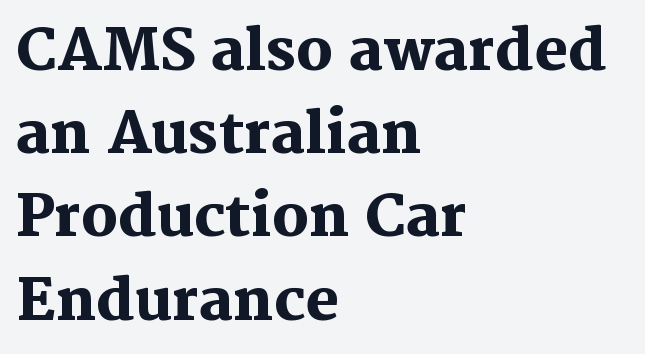
{"serif": "yes", "italic": "no", "bold": "yes", "weight": "heavy", "width": "normal", "stroke_contrast": "medium", "x_height": "medium", "monospaced": "no", "underline": "no", "align": "left", "line_spacing": "normal", "line_spacing_ratio": 1.46, "letter_spacing": "normal", "letter_spacing_em": 0.0, "glyph_px": 57}
